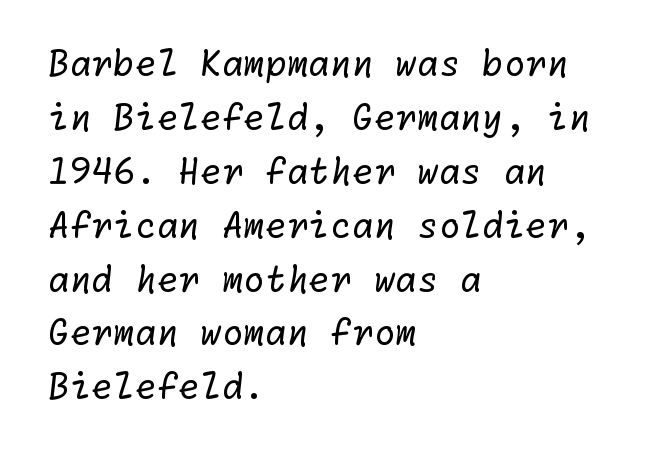
Q: Is the text bold? A: No.
Q: Is the typeface a serif or a sans-serif typeface? A: Sans-serif.
Q: Is the text underlined? A: No.
Q: How is the paragraph aligned? A: Left-aligned.
Q: Is the spacing between letters normal or unusually wide? A: Normal.
Q: Is the spacing between lines tight, normal or loose? A: Normal.
Q: Width (condensed, normal, or wide)? A: Normal.
Q: Stroke contrast? A: Low.
Q: x-height? A: Medium.
